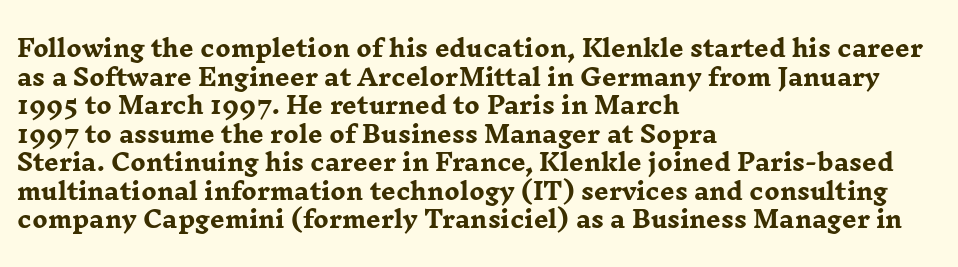
The image shows 23 px bold type, upright; set left-aligned, line spacing 1.24x, normal letter spacing, not underlined.
